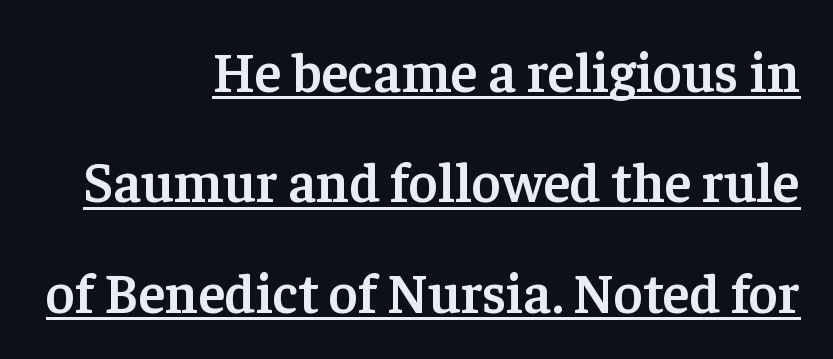
{"serif": "yes", "italic": "no", "bold": "semi", "weight": "semibold", "width": "normal", "stroke_contrast": "low", "x_height": "medium", "monospaced": "no", "underline": "yes", "align": "right", "line_spacing": "loose", "line_spacing_ratio": 1.97, "letter_spacing": "normal", "letter_spacing_em": 0.0, "glyph_px": 56}
